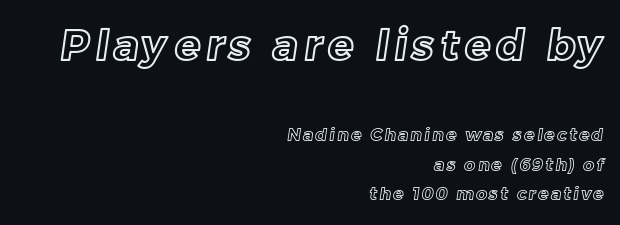
{"width": "normal", "x_height": "medium", "monospaced": "no", "underline": "no", "align": "right", "line_spacing_ratio": 1.73, "larger_block": "first", "size_ratio": 2.47, "glyph_px": 42}
